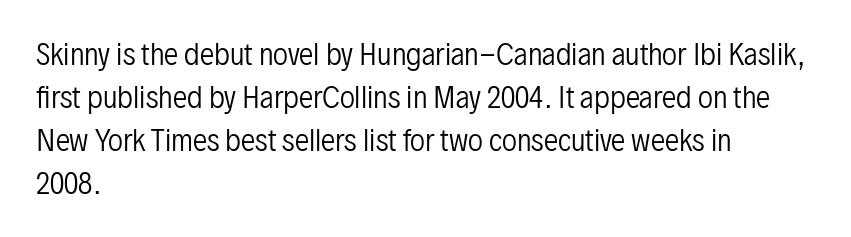
Q: Is the text bold? A: No.
Q: Is the text italic (slanted)? A: No, it is upright.
Q: Is the typeface a serif or a sans-serif typeface? A: Sans-serif.
Q: Is the text underlined? A: No.
Q: How is the paragraph aligned? A: Left-aligned.
Q: Is the spacing between letters normal or unusually wide? A: Normal.
Q: Is the spacing between lines tight, normal or loose? A: Normal.
Q: Width (condensed, normal, or wide)? A: Condensed.
Q: Stroke contrast? A: Low.
Q: x-height? A: Medium.
Q: Monospaced? A: No.
